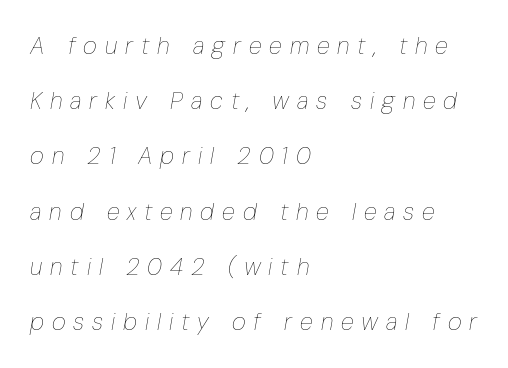
These lines stand farther apart than default settings would place them. The tracking jumps out immediately: characters are airy and widely separated. Stem width sits at or under what a default text font uses. All the whitespace from short lines collects on the right.
